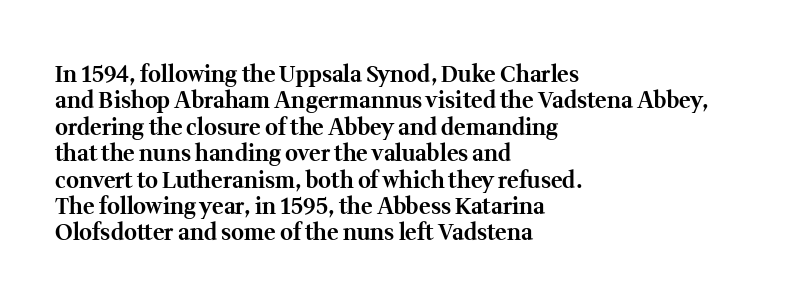
{"italic": "no", "bold": "yes", "underline": "no", "align": "left", "line_spacing_ratio": 1.2, "letter_spacing": "normal", "letter_spacing_em": 0.0, "glyph_px": 22}
